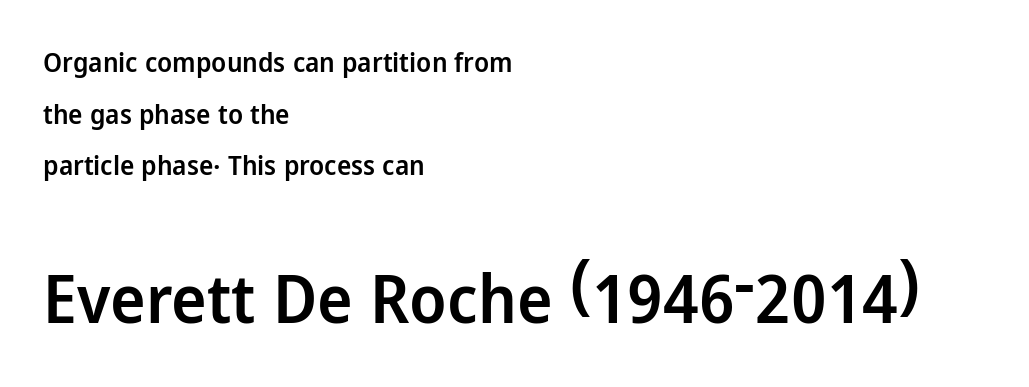
Upright lettering throughout. What weight is shown? A semibold, between regular and bold. Words appear dense and cohesive because spacing is normal. The ragged edge is on the right, which tells us the setting is flush left.
